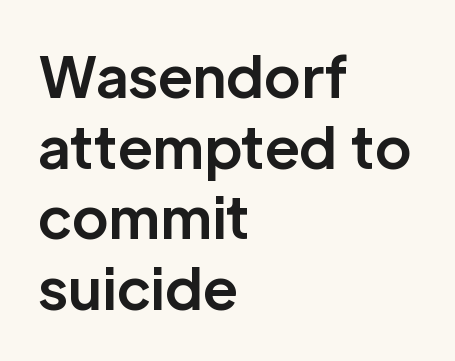
{"serif": "no", "italic": "no", "bold": "yes", "weight": "bold", "width": "normal", "stroke_contrast": "low", "x_height": "medium", "monospaced": "no", "underline": "no", "align": "left", "line_spacing": "normal", "line_spacing_ratio": 1.26, "letter_spacing": "normal", "letter_spacing_em": 0.0, "glyph_px": 56}
